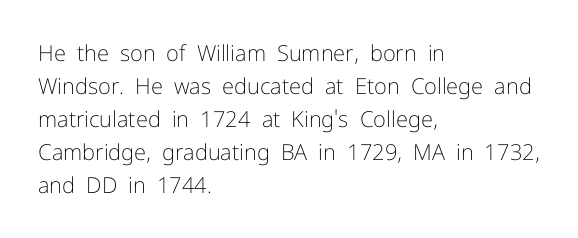
{"italic": "no", "bold": "no", "underline": "no", "align": "left", "line_spacing": "normal", "line_spacing_ratio": 1.5, "letter_spacing": "normal", "letter_spacing_em": 0.0, "glyph_px": 22}
